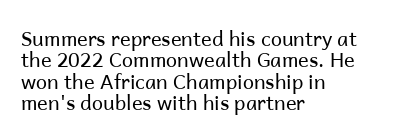
The image shows 20 px text type, upright; set left-aligned, tight line spacing (1.07x), normal letter spacing, not underlined.
